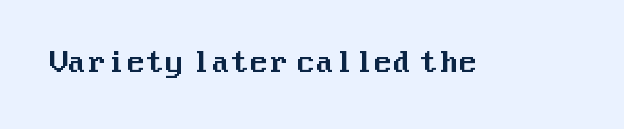
{"serif": "no", "italic": "no", "width": "normal", "stroke_contrast": "medium", "x_height": "medium", "underline": "no", "letter_spacing": "normal", "letter_spacing_em": 0.0, "glyph_px": 28}
